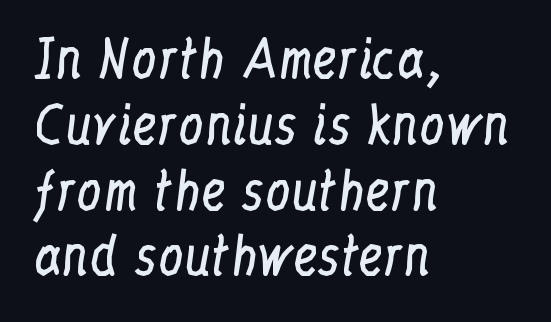
The image shows 51 px regular-weight, condensed serif type; set left-aligned, normal line spacing (1.29x), normal letter spacing, not underlined; low stroke contrast and a medium x-height.
